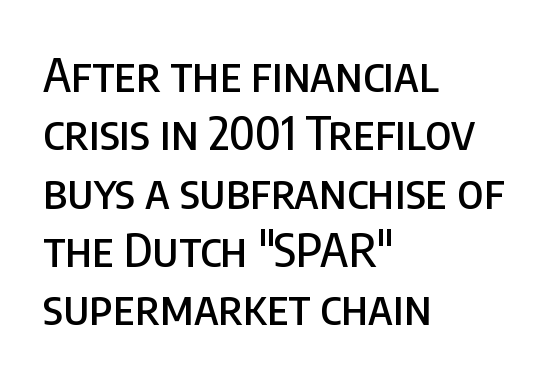
Spacing between characters is what you'd get straight out of the box. Where is the straight margin? On the left. Each letter keeps its own natural width here, so spacing adapts to shape. No word sits above an underline. The text was rendered using a sans face with plain stroke endings.
